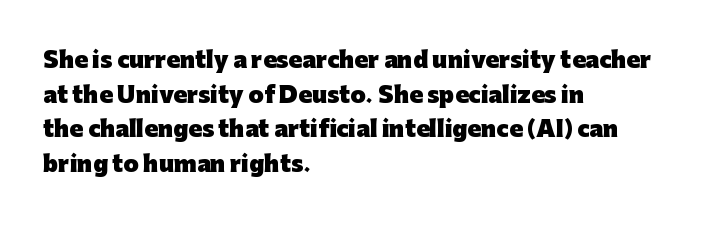
{"italic": "no", "bold": "yes", "underline": "no", "align": "left", "line_spacing": "normal", "line_spacing_ratio": 1.57, "letter_spacing": "normal", "letter_spacing_em": 0.0, "glyph_px": 22}
